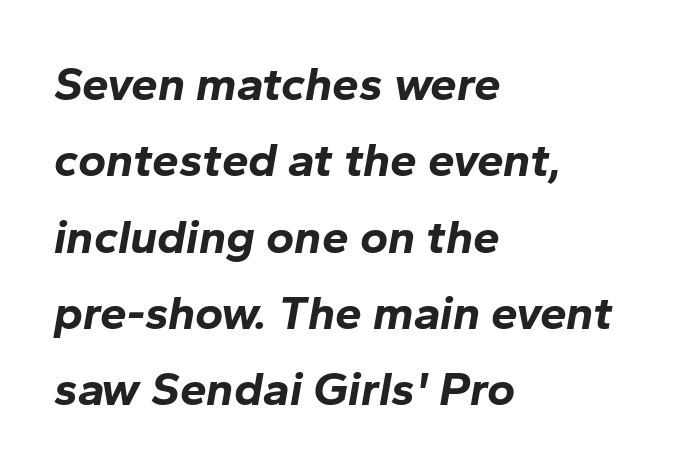
{"italic": "yes", "lean": "right", "slant_degrees": 10, "bold": "yes", "weight": "bold", "width": "normal", "stroke_contrast": "low", "x_height": "medium", "monospaced": "no", "underline": "no", "align": "left", "line_spacing": "normal", "line_spacing_ratio": 1.59, "letter_spacing": "normal", "letter_spacing_em": 0.0, "glyph_px": 48}
